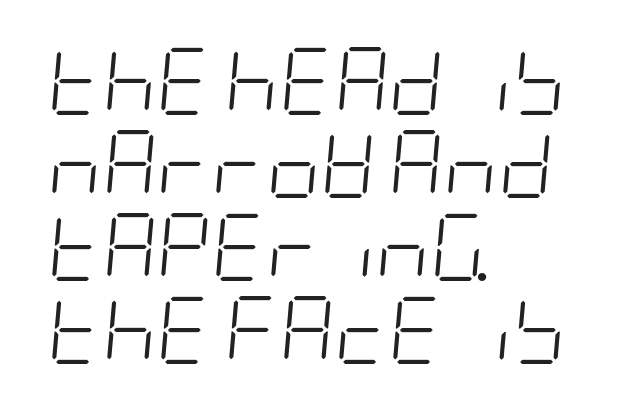
Q: Is the text bold? A: No.
Q: Is the text italic (slanted)? A: Yes, it leans right by about 5 degrees.
Q: Is the text underlined? A: No.
Q: How is the paragraph aligned? A: Left-aligned.
Q: Is the spacing between letters normal or unusually wide? A: Normal.
Q: Width (condensed, normal, or wide)? A: Condensed.
Q: Stroke contrast? A: Low.
Q: x-height? A: Large.
